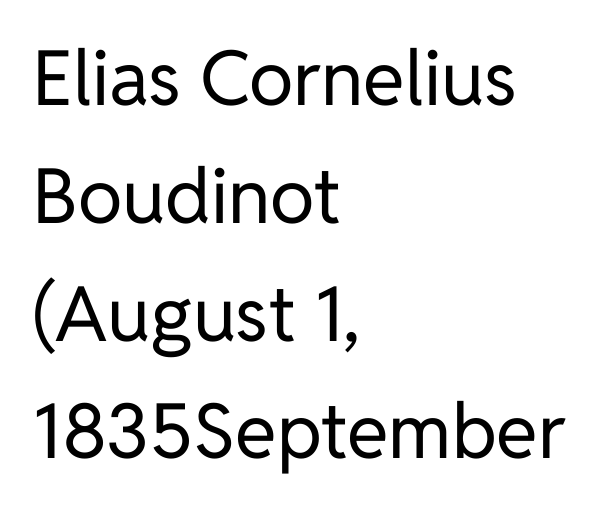
The font's upright variant was chosen for this text. Rule under the text: the space is simply empty. The lines sit at an ordinary, default distance from one another. Spacing verdict: proportional, widths tailored to each character.
